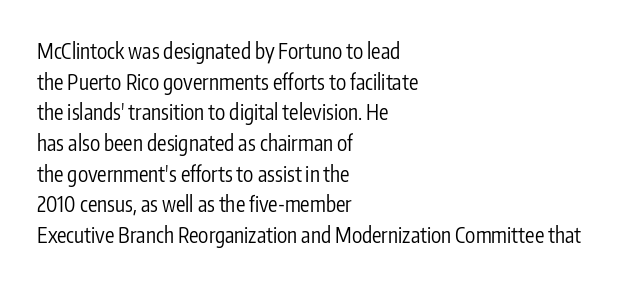
The strip under each line holds only bare page. The lines in this sample share a left origin and differ only in where they stop. The block of text has a typical density, with ordinary space between rows. A typesetter would call this zero additional tracking. Each stroke keeps to a modest, everyday thickness or less. Style check: upright.
